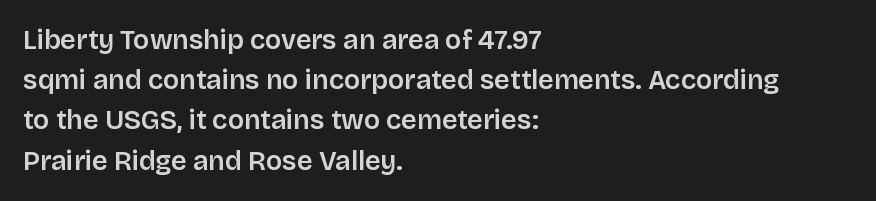
{"italic": "no", "underline": "no", "align": "left", "line_spacing": "normal", "line_spacing_ratio": 1.49, "letter_spacing": "normal", "letter_spacing_em": 0.0, "glyph_px": 27}
